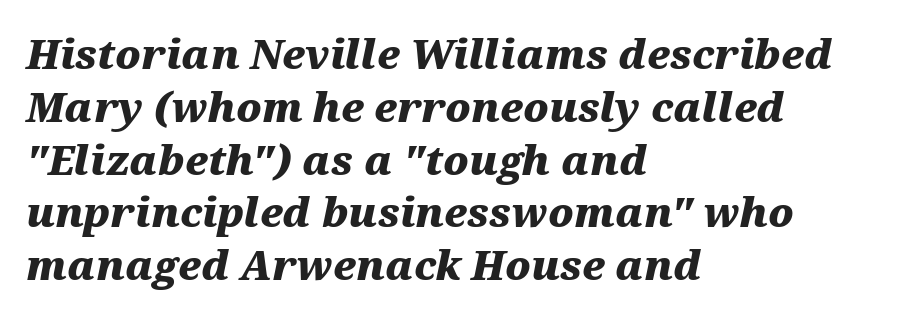
{"italic": "yes", "lean": "right", "slant_degrees": 12, "bold": "yes", "weight": "heavy", "width": "wide", "stroke_contrast": "medium", "x_height": "medium", "monospaced": "no", "underline": "no", "align": "left", "line_spacing": "normal", "line_spacing_ratio": 1.32, "letter_spacing": "normal", "letter_spacing_em": 0.0, "glyph_px": 40}
